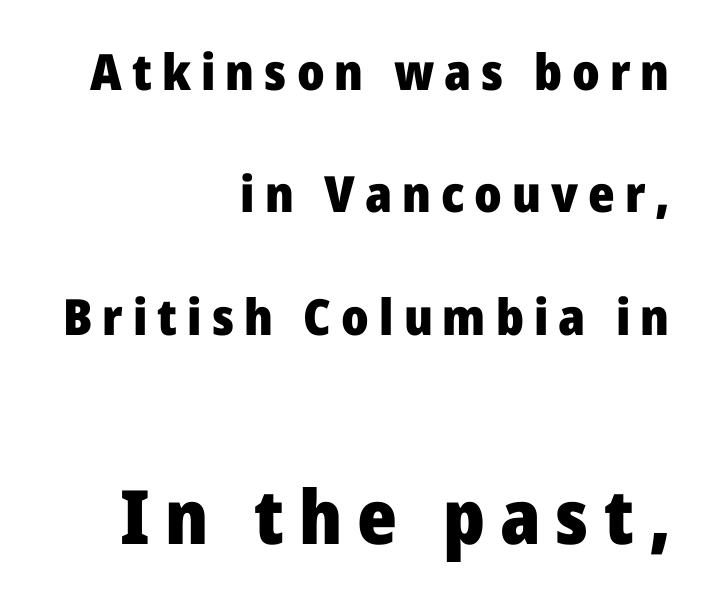
{"serif": "no", "italic": "no", "bold": "yes", "weight": "heavy", "width": "normal", "stroke_contrast": "low", "x_height": "medium", "monospaced": "no", "underline": "no", "align": "right", "line_spacing": "loose", "line_spacing_ratio": 2.45, "letter_spacing": "wide", "letter_spacing_em": 0.2, "larger_block": "second", "size_ratio": 1.5, "glyph_px": 75}
